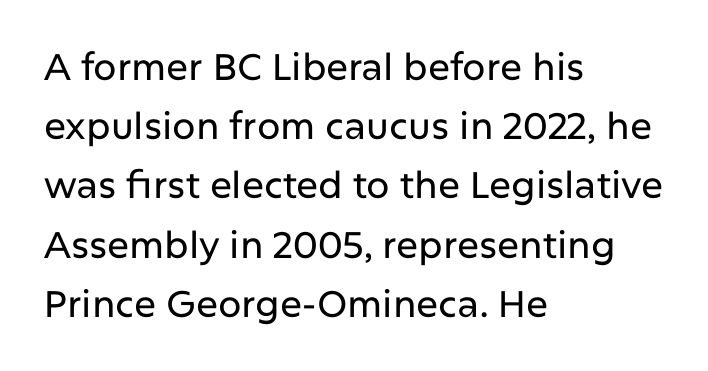
Q: Is the text italic (slanted)? A: No, it is upright.
Q: Is the typeface a serif or a sans-serif typeface? A: Sans-serif.
Q: Is the text underlined? A: No.
Q: How is the paragraph aligned? A: Left-aligned.
Q: Is the spacing between letters normal or unusually wide? A: Normal.
Q: Is the spacing between lines tight, normal or loose? A: Normal.
Q: Width (condensed, normal, or wide)? A: Normal.
Q: Stroke contrast? A: Low.
Q: x-height? A: Medium.
Q: Monospaced? A: No.
